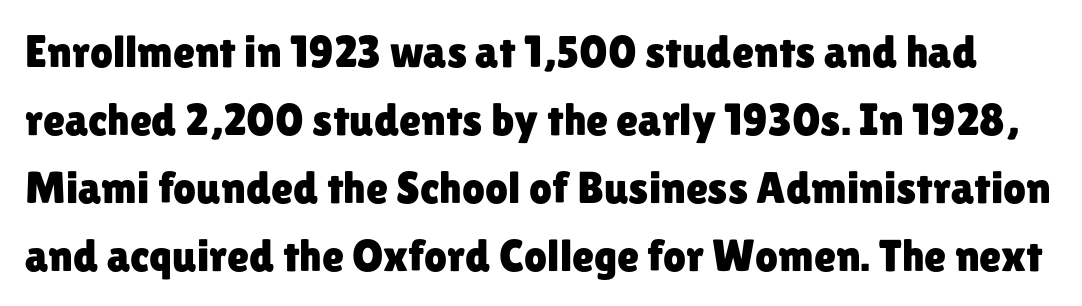
The image shows 45 px sans-serif type, upright; set normal line spacing (1.51x), normal letter spacing, not underlined; low stroke contrast and a medium x-height.
